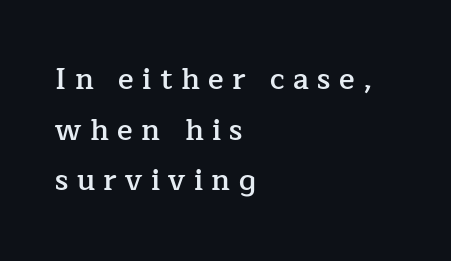
The image shows 29 px semibold serif type, upright; set left-aligned, line spacing 1.75x, unusually wide letter spacing (+0.29 em), not underlined; low stroke contrast and a medium x-height.
